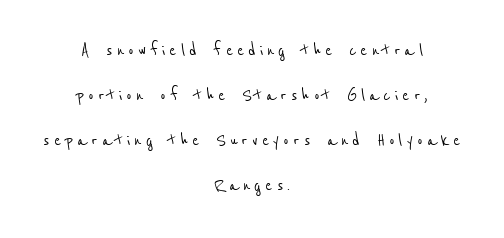
Q: Is the text underlined? A: No.
Q: How is the paragraph aligned? A: Centered.
Q: Is the spacing between lines tight, normal or loose? A: Loose.
